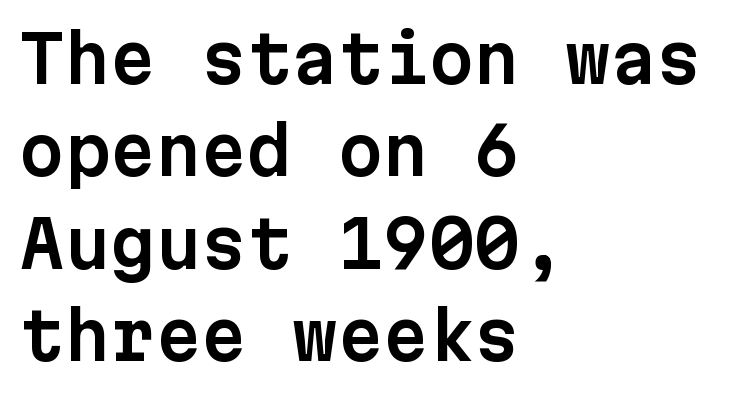
Q: Is the text italic (slanted)? A: No, it is upright.
Q: Is the typeface a serif or a sans-serif typeface? A: Sans-serif.
Q: Is the text underlined? A: No.
Q: How is the paragraph aligned? A: Left-aligned.
Q: Is the spacing between letters normal or unusually wide? A: Normal.
Q: Is the spacing between lines tight, normal or loose? A: Normal.
Q: Width (condensed, normal, or wide)? A: Normal.
Q: Stroke contrast? A: Low.
Q: x-height? A: Medium.
Q: Monospaced? A: Yes.
